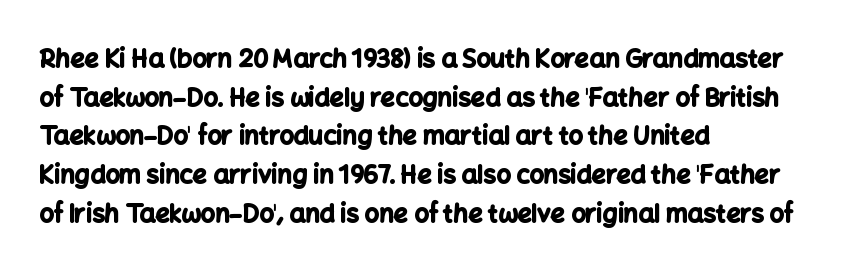
Q: Is the text bold? A: Yes.
Q: Is the text italic (slanted)? A: No, it is upright.
Q: Is the text underlined? A: No.
Q: How is the paragraph aligned? A: Left-aligned.
Q: Is the spacing between letters normal or unusually wide? A: Normal.
Q: Is the spacing between lines tight, normal or loose? A: Normal.
